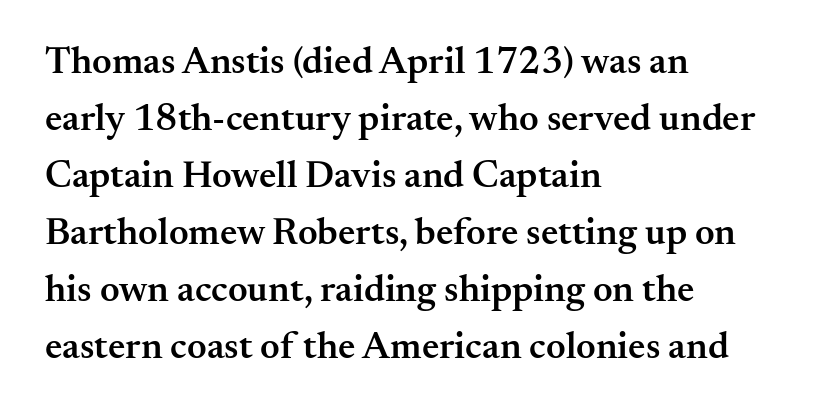
The image shows 38 px semibold serif type, upright; set left-aligned, normal line spacing (1.5x), normal letter spacing, not underlined; medium stroke contrast and a small x-height.
